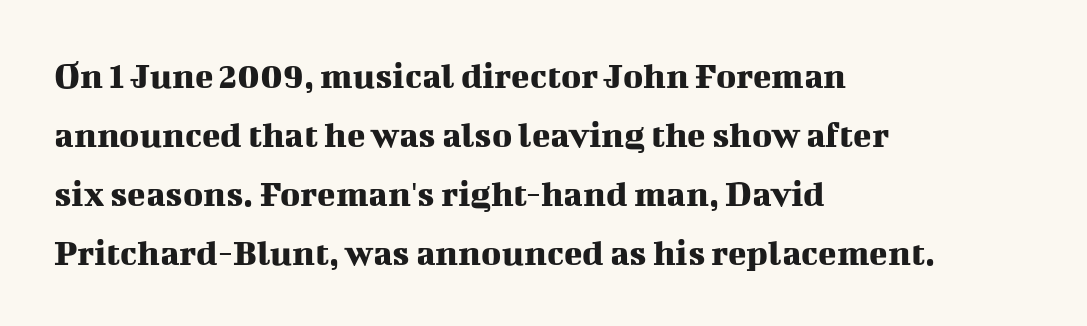
The lines in this sample share a left origin and differ only in where they stop. The face used here is seriffed, in the tradition of book romans. The foot of each line stays bare and open. Every character sits straight up, as roman type does.
